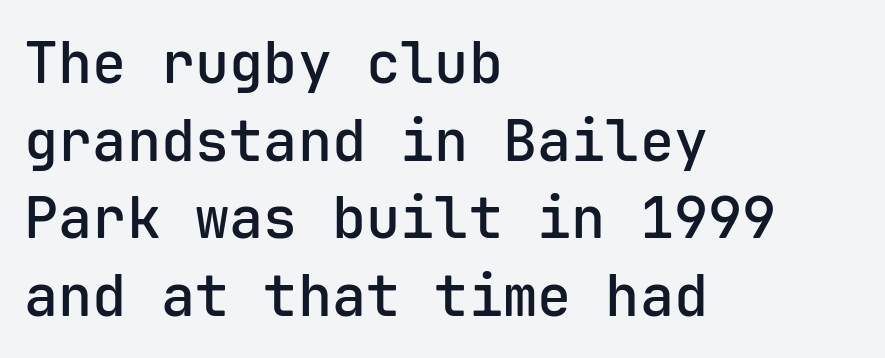
{"serif": "no", "italic": "no", "bold": "semi", "weight": "semibold", "width": "normal", "stroke_contrast": "low", "x_height": "medium", "monospaced": "yes", "underline": "no", "align": "left", "line_spacing": "normal", "line_spacing_ratio": 1.36, "letter_spacing": "normal", "letter_spacing_em": 0.0, "glyph_px": 57}
